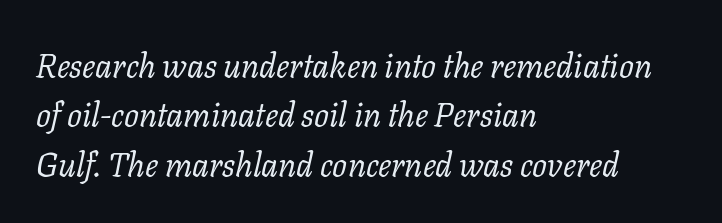
{"serif": "yes", "italic": "yes", "lean": "right", "slant_degrees": 11, "bold": "no", "weight": "regular", "width": "normal", "stroke_contrast": "low", "x_height": "medium", "monospaced": "no", "underline": "no", "align": "left", "line_spacing": "normal", "line_spacing_ratio": 1.5, "letter_spacing": "normal", "letter_spacing_em": 0.0, "glyph_px": 33}
